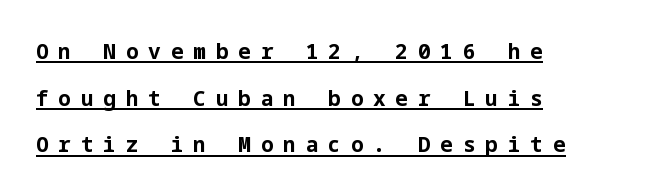
The designer dialed line spacing up above the default. You'd pick this weight for a headline — it's a proper bold. Is there an underline? Yes — a line sits under the letters. These lines stack with their left ends in a neat column.
